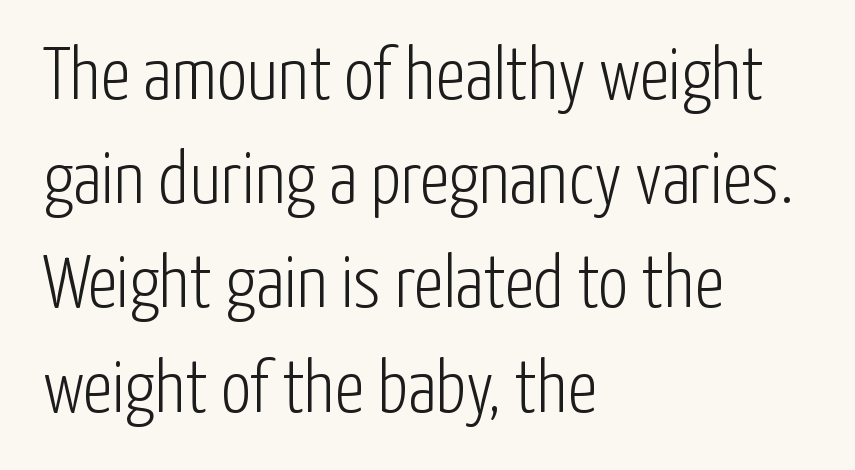
The type family on display is of the sans-serif kind. The face used here is proportionally spaced, like ordinary book or web type. The weight would be labelled regular, book, light, or lighter still. This sample keeps an unexceptional amount of space between lines. Ordinary non-slanted type is in use. In CSS terms this would be text-align: left.
